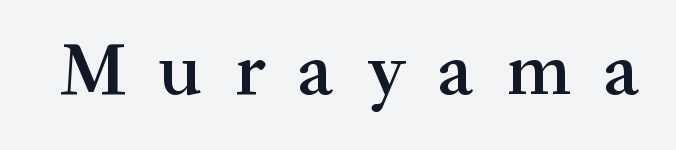
The image shows 75 px semibold serif type, upright; set unusually wide letter spacing (+0.44 em), not underlined; medium stroke contrast and a medium x-height.
